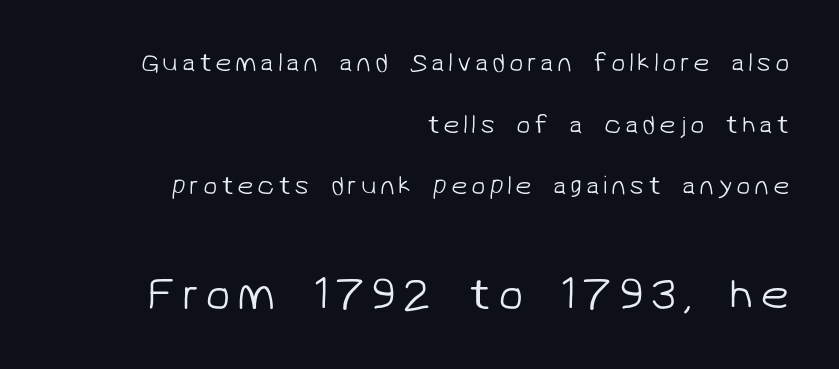
The image shows 46 px light sans-serif type; set right-aligned, loose line spacing (2.37x), not underlined; the second (bottom) block is 1.77x larger; low stroke contrast and a medium x-height.
